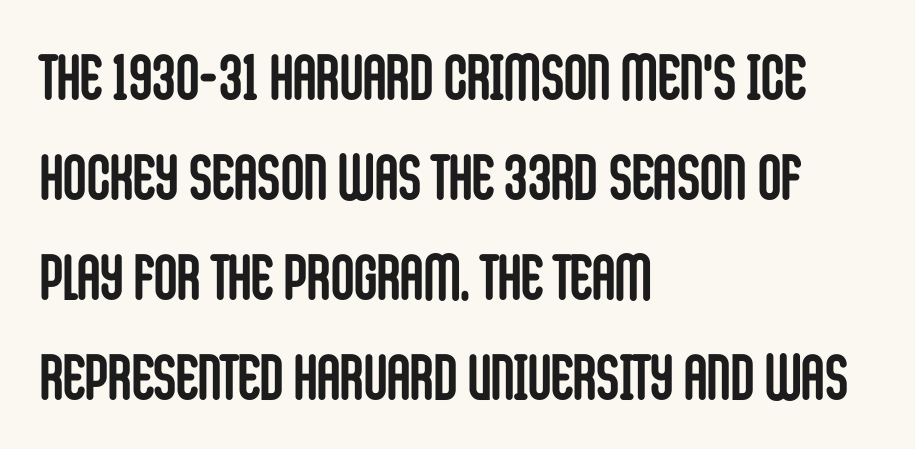
{"serif": "no", "italic": "no", "bold": "yes", "weight": "semibold", "width": "condensed", "stroke_contrast": "low", "x_height": "large", "monospaced": "no", "underline": "no", "align": "left", "line_spacing": "normal", "line_spacing_ratio": 1.56, "letter_spacing": "normal", "letter_spacing_em": 0.0, "glyph_px": 64}
